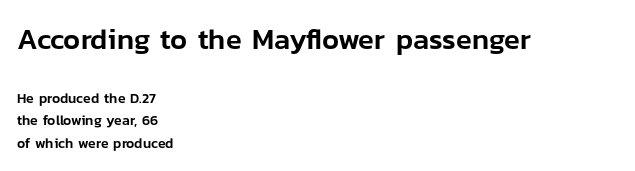
Q: Is the text italic (slanted)? A: No, it is upright.
Q: Is the typeface a serif or a sans-serif typeface? A: Sans-serif.
Q: Is the text underlined? A: No.
Q: How is the paragraph aligned? A: Left-aligned.
Q: Is the spacing between letters normal or unusually wide? A: Normal.
Q: Is the spacing between lines tight, normal or loose? A: Normal.
Q: Which block of text is set in a larger size, the first (top) or the second (bottom)? A: The first (top) one.
Q: Width (condensed, normal, or wide)? A: Normal.
Q: Stroke contrast? A: Low.
Q: x-height? A: Medium.
Q: Monospaced? A: No.
